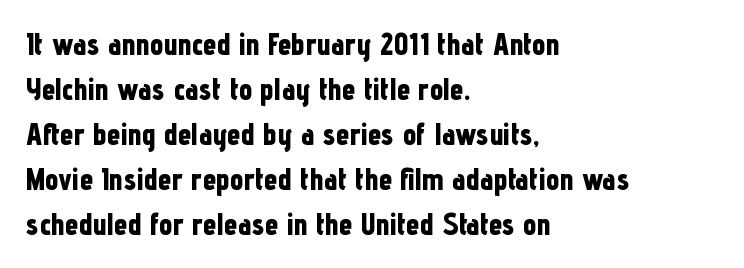
The image shows 30 px bold, condensed sans-serif type, upright; set left-aligned, normal line spacing (1.5x), normal letter spacing, not underlined; low stroke contrast and a medium x-height.
